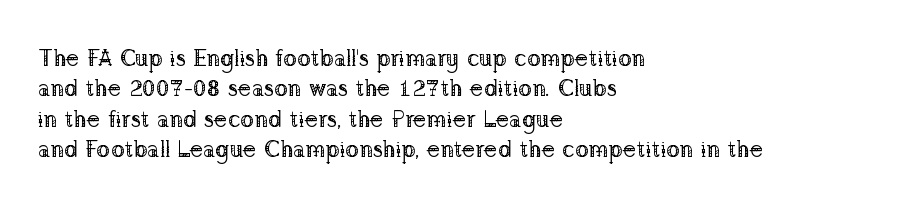
{"italic": "no", "bold": "no", "underline": "no", "align": "left", "line_spacing": "normal", "line_spacing_ratio": 1.32, "letter_spacing": "normal", "letter_spacing_em": 0.0, "glyph_px": 23}
